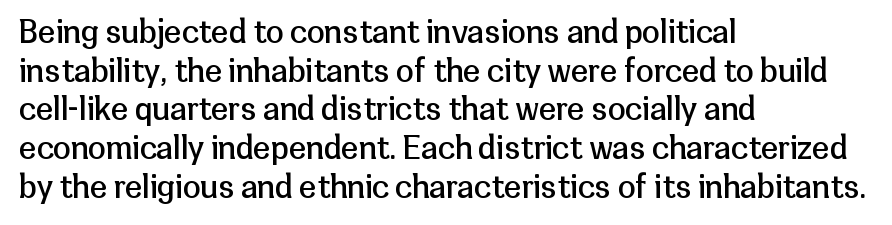
These lines are rendered in a variable-pitch font. The weight tops out at a normal text grade. Spacing between characters is what you'd get straight out of the box. The baseline area is clear.
